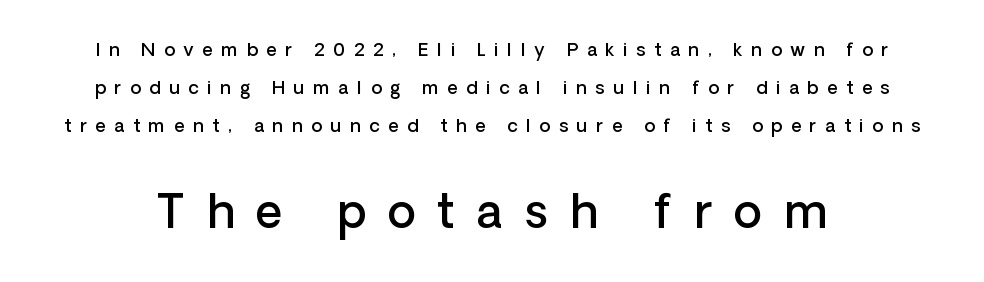
Size hierarchy here favors the trailing block over the leading one. Looks like regular typesetting: each glyph gets only the width it needs. The lettering stays uniformly vertical, giving the passage a roman look. The line-height multiplier appears high, well above default.
